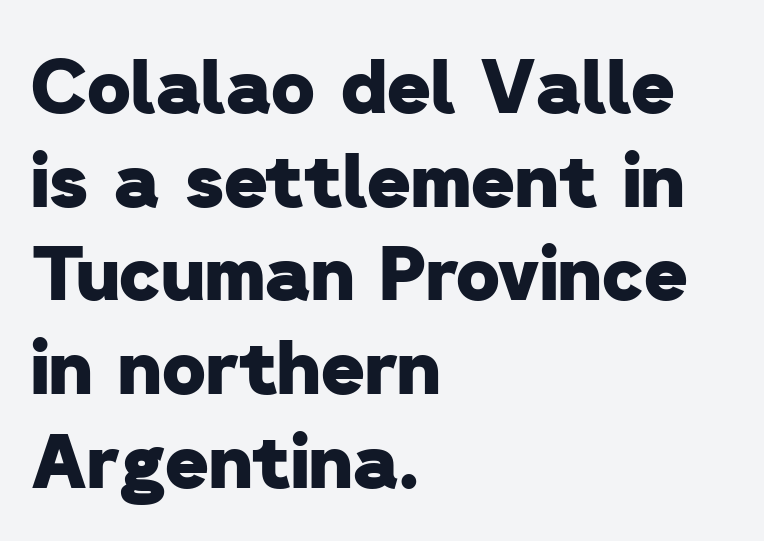
Q: Is the text bold? A: Yes.
Q: Is the typeface a serif or a sans-serif typeface? A: Sans-serif.
Q: Is the text underlined? A: No.
Q: How is the paragraph aligned? A: Left-aligned.
Q: Is the spacing between letters normal or unusually wide? A: Normal.
Q: Is the spacing between lines tight, normal or loose? A: Normal.
Q: Width (condensed, normal, or wide)? A: Normal.
Q: Stroke contrast? A: Low.
Q: x-height? A: Medium.
Q: Monospaced? A: No.
